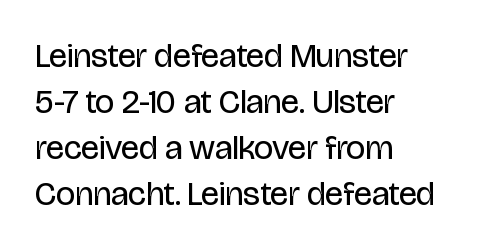
{"serif": "no", "italic": "no", "bold": "no", "weight": "regular", "width": "condensed", "stroke_contrast": "low", "x_height": "large", "monospaced": "no", "underline": "no", "align": "left", "line_spacing": "normal", "line_spacing_ratio": 1.35, "letter_spacing": "normal", "letter_spacing_em": 0.0, "glyph_px": 34}
